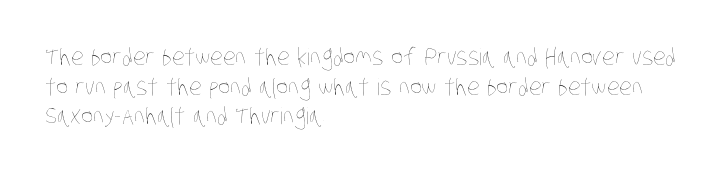
Q: Is the text bold? A: No.
Q: Is the text underlined? A: No.
Q: How is the paragraph aligned? A: Left-aligned.
Q: Is the spacing between letters normal or unusually wide? A: Normal.
Q: Is the spacing between lines tight, normal or loose? A: Normal.
